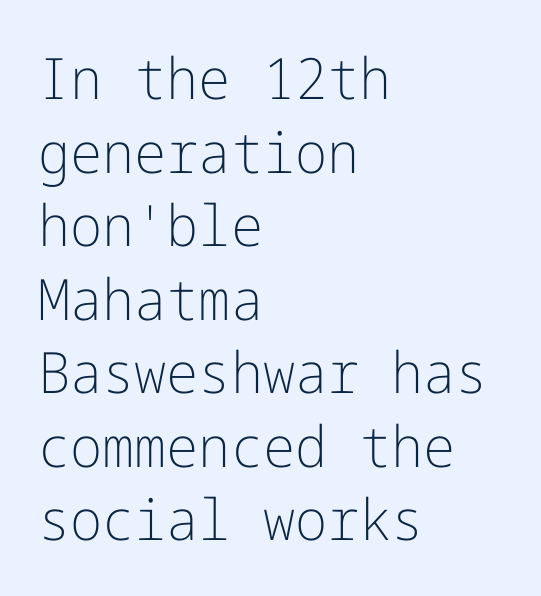
The image shows 57 px light sans-serif type, upright; set left-aligned, normal line spacing (1.29x), normal letter spacing, not underlined; low stroke contrast and a medium x-height.
